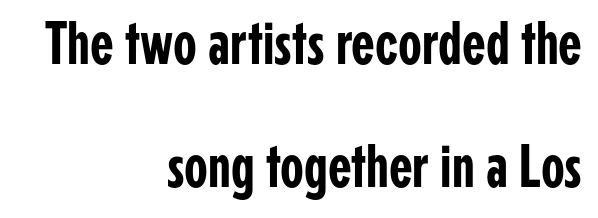
Q: Is the text italic (slanted)? A: No, it is upright.
Q: Is the typeface a serif or a sans-serif typeface? A: Sans-serif.
Q: Is the text underlined? A: No.
Q: How is the paragraph aligned? A: Right-aligned.
Q: Is the spacing between letters normal or unusually wide? A: Normal.
Q: Is the spacing between lines tight, normal or loose? A: Loose.
Q: Width (condensed, normal, or wide)? A: Condensed.
Q: Stroke contrast? A: Low.
Q: x-height? A: Medium.
Q: Monospaced? A: No.
